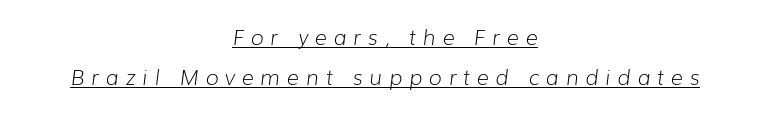
The image shows 21 px text type, italic (leaning right); set centered, loose line spacing (1.92x), unusually wide letter spacing (+0.33 em), underlined.
